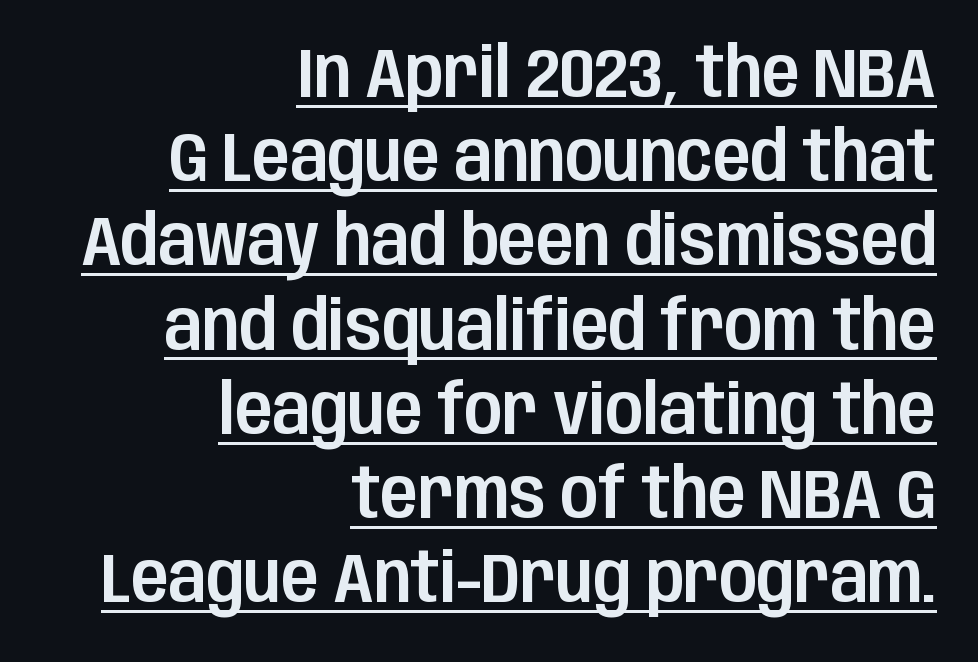
Q: Is the text italic (slanted)? A: No, it is upright.
Q: Is the typeface a serif or a sans-serif typeface? A: Sans-serif.
Q: Is the text underlined? A: Yes.
Q: How is the paragraph aligned? A: Right-aligned.
Q: Is the spacing between letters normal or unusually wide? A: Normal.
Q: Width (condensed, normal, or wide)? A: Condensed.
Q: Stroke contrast? A: Low.
Q: x-height? A: Large.
Q: Monospaced? A: No.
